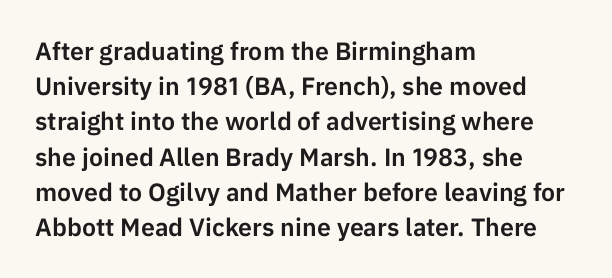
Q: Is the text italic (slanted)? A: No, it is upright.
Q: Is the text underlined? A: No.
Q: How is the paragraph aligned? A: Left-aligned.
Q: Is the spacing between letters normal or unusually wide? A: Normal.
Q: Is the spacing between lines tight, normal or loose? A: Normal.
